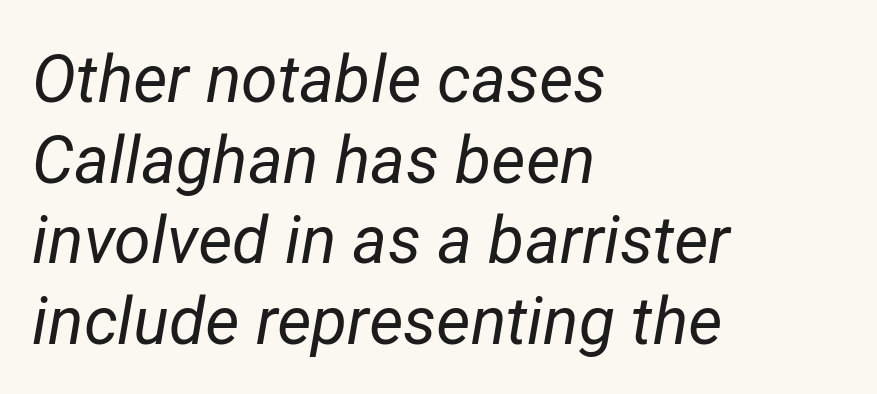
The image shows 66 px regular-weight type, italic (leaning right); set left-aligned, line spacing 1.22x, normal letter spacing, not underlined; low stroke contrast and a medium x-height.
